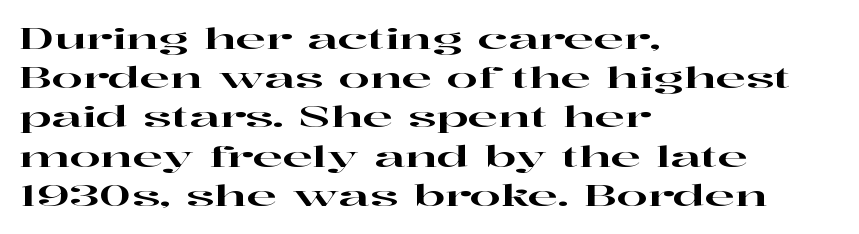
The type is set solid horizontally, with unmodified tracking. Serifs: yes, visible at the terminals of the letterforms. The setting favours the left margin, as ordinary paragraphs usually do. Think of a printed novel: that variable character pitch is what you see here.
